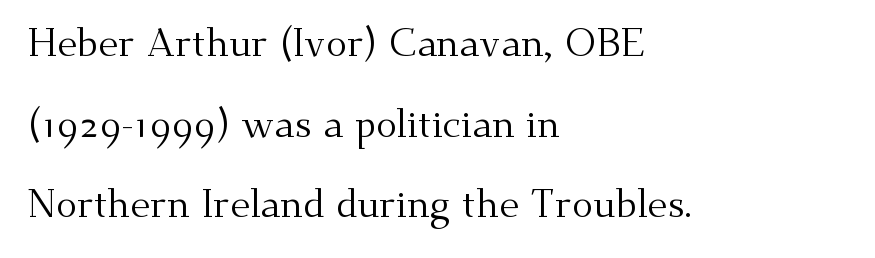
Type style note: has serifs. Rendered with straight, roman letterforms. Here the glyphs are tracked normally, forming tight word shapes. The cut favours lightness, reaching ordinary text weight at its darkest. Casual observation: everything's shoved over to the left.
